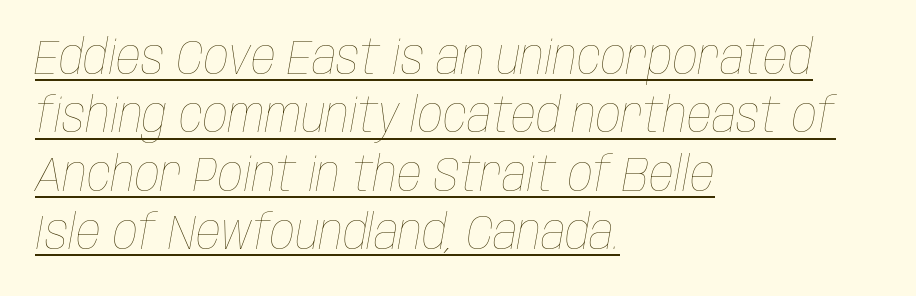
The image shows 49 px thin, condensed type, italic (leaning right); set left-aligned, line spacing 1.19x, normal letter spacing, underlined; low stroke contrast and a large x-height.
